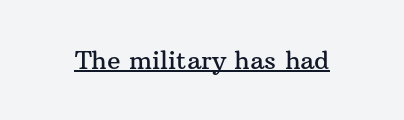
Q: Is the text italic (slanted)? A: No, it is upright.
Q: Is the text underlined? A: Yes.
Q: Is the spacing between letters normal or unusually wide? A: Normal.
